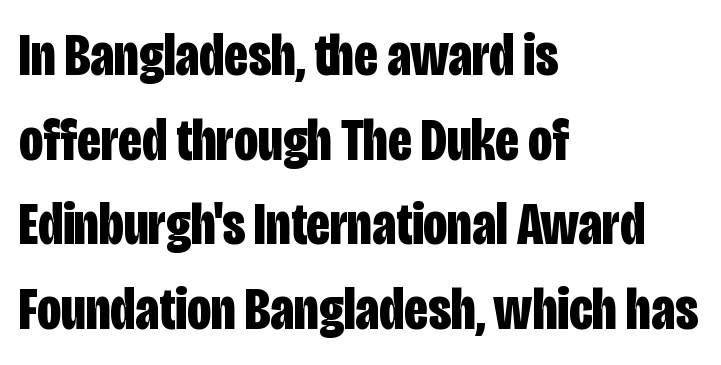
Q: Is the text bold? A: Yes.
Q: Is the text italic (slanted)? A: No, it is upright.
Q: Is the typeface a serif or a sans-serif typeface? A: Sans-serif.
Q: Is the text underlined? A: No.
Q: How is the paragraph aligned? A: Left-aligned.
Q: Is the spacing between letters normal or unusually wide? A: Normal.
Q: Is the spacing between lines tight, normal or loose? A: Normal.
Q: Width (condensed, normal, or wide)? A: Condensed.
Q: Stroke contrast? A: Low.
Q: x-height? A: Large.
Q: Monospaced? A: No.
